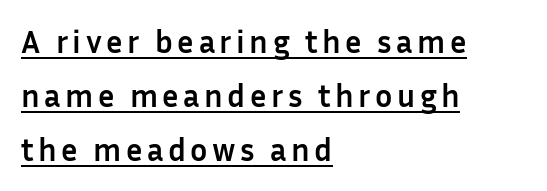
Evenly set lines give the paragraph a standard silhouette. Set as a true bold cut, around the 700 mark. Somebody hit Ctrl+U on this one — the words are underlined. Rendered with straight, roman letterforms. A classic flush-left, rag-right setting is used for this passage.
